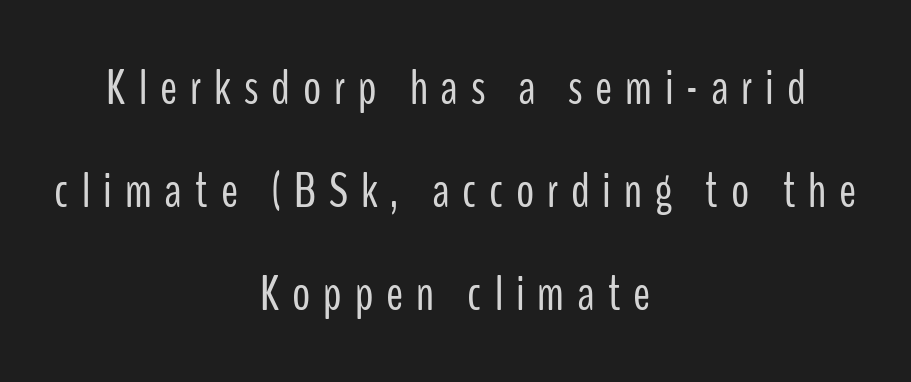
The image shows 51 px light, condensed sans-serif type, upright; set centered, loose line spacing (2.02x), unusually wide letter spacing (+0.25 em), not underlined; low stroke contrast and a medium x-height.
